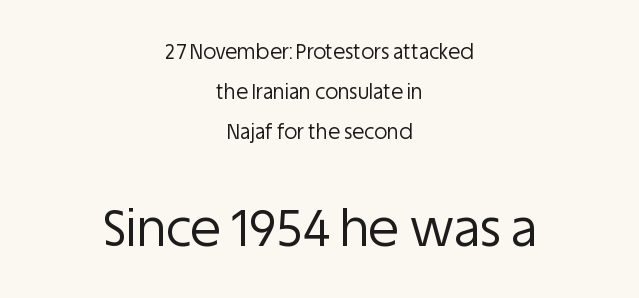
Q: Is the text bold? A: No.
Q: Is the text italic (slanted)? A: No, it is upright.
Q: Is the typeface a serif or a sans-serif typeface? A: Sans-serif.
Q: Is the text underlined? A: No.
Q: How is the paragraph aligned? A: Centered.
Q: Is the spacing between letters normal or unusually wide? A: Normal.
Q: Is the spacing between lines tight, normal or loose? A: Loose.
Q: Which block of text is set in a larger size, the first (top) or the second (bottom)? A: The second (bottom) one.
Q: Width (condensed, normal, or wide)? A: Normal.
Q: Stroke contrast? A: Low.
Q: x-height? A: Large.
Q: Monospaced? A: No.
